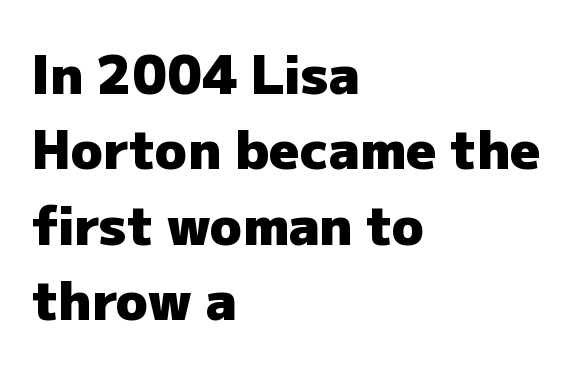
{"serif": "no", "italic": "no", "bold": "yes", "weight": "heavy", "width": "normal", "stroke_contrast": "low", "x_height": "medium", "monospaced": "no", "underline": "no", "align": "left", "line_spacing": "normal", "line_spacing_ratio": 1.42, "letter_spacing": "normal", "letter_spacing_em": 0.0, "glyph_px": 53}
